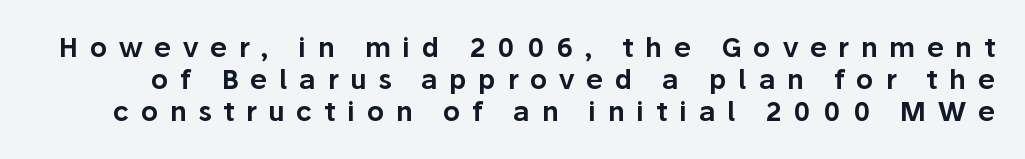
The image shows 27 px text type, upright; set line spacing 1.19x, unusually wide letter spacing (+0.43 em), not underlined.
